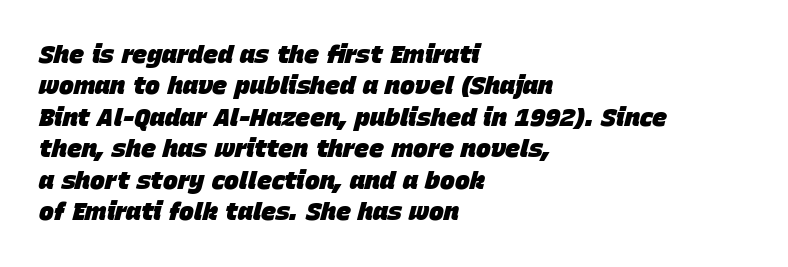
The image shows 25 px bold type, italic (leaning right); set left-aligned, normal line spacing (1.26x), normal letter spacing, not underlined.
